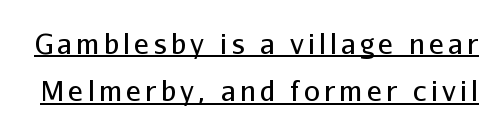
The image shows 28 px regular-weight sans-serif type, upright; set normal line spacing (1.69x), underlined; low stroke contrast and a medium x-height.
